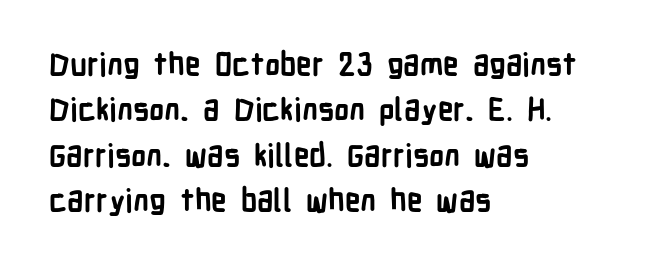
Normally led — the rows are evenly, conventionally spaced. You can tell it's not italic because the verticals are truly vertical. The letters are bold, with thick, heavy strokes. Notice how the passage keeps a crisp vertical edge on the left only. This rendering features lettering with no underline. The text was rendered using a sans face with plain stroke endings.
